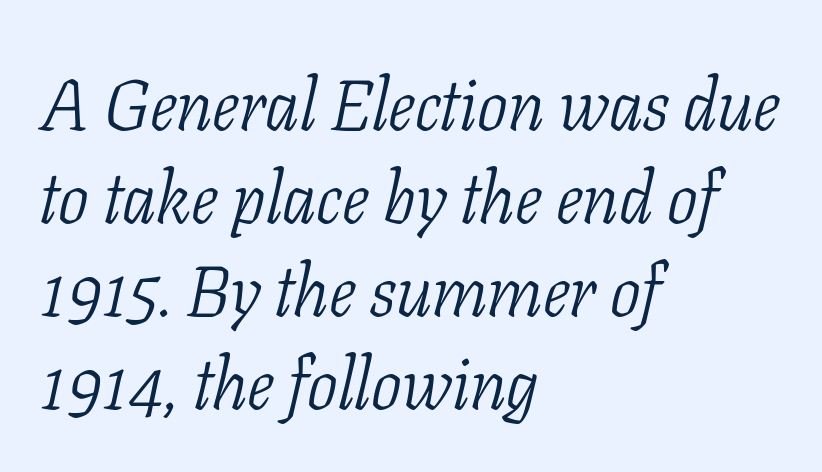
Q: Is the text bold? A: No.
Q: Is the text italic (slanted)? A: Yes, it leans right by about 11 degrees.
Q: Is the typeface a serif or a sans-serif typeface? A: Serif.
Q: Is the text underlined? A: No.
Q: How is the paragraph aligned? A: Left-aligned.
Q: Is the spacing between letters normal or unusually wide? A: Normal.
Q: Is the spacing between lines tight, normal or loose? A: Normal.
Q: Width (condensed, normal, or wide)? A: Condensed.
Q: Stroke contrast? A: Low.
Q: x-height? A: Medium.
Q: Monospaced? A: No.
